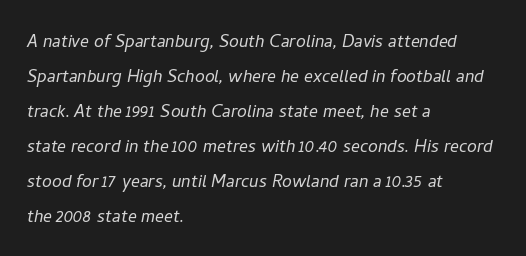
The typeface has the unassuming heft of standard copy or less. Does extra space separate the letters? No, they use regular spacing. Line starts are locked; line ends wander. This is oblique type, the kind used for emphasis or titles. Interline gaps are of average width in this sample.
